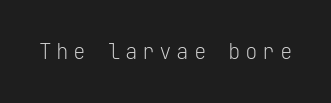
Is there any slant? The stems are plumb. This is not heavy type; no bold has been used. Someone cranked the tracking dial way up on this one. Descenders are the only things crossing below the line.
